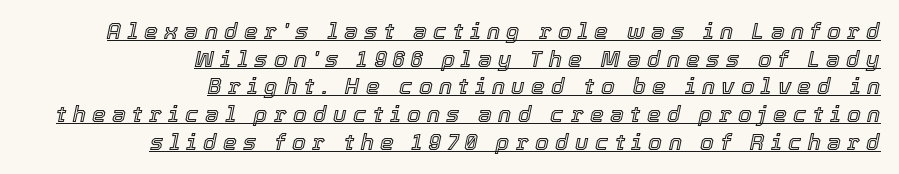
The image shows 22 px text type, italic (leaning right); set right-aligned, normal line spacing (1.26x), unusually wide letter spacing (+0.29 em), underlined.
